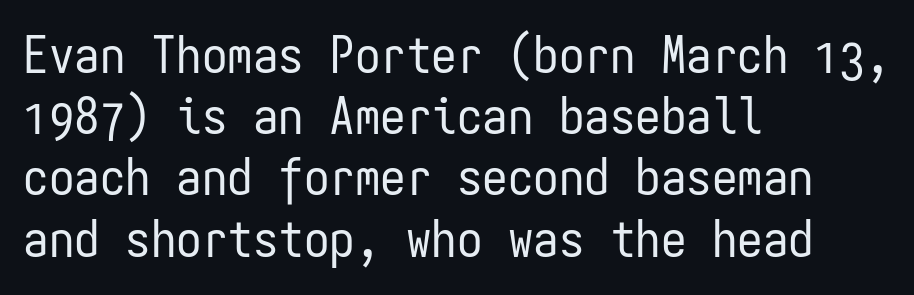
{"serif": "no", "italic": "no", "bold": "no", "weight": "regular", "width": "condensed", "stroke_contrast": "low", "x_height": "medium", "monospaced": "yes", "underline": "no", "align": "left", "line_spacing_ratio": 1.2, "letter_spacing": "normal", "letter_spacing_em": 0.0, "glyph_px": 51}
